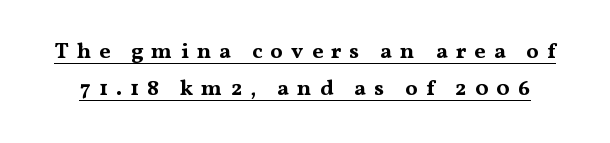
Characters remain perfectly vertical along every line. Is the type bold? Yes — the strokes are clearly thick and heavy. This rendering widens character spacing well past its baseline value. What decoration does the sample have? An underline. A typesetter would call this leading conventional body-copy spacing.
